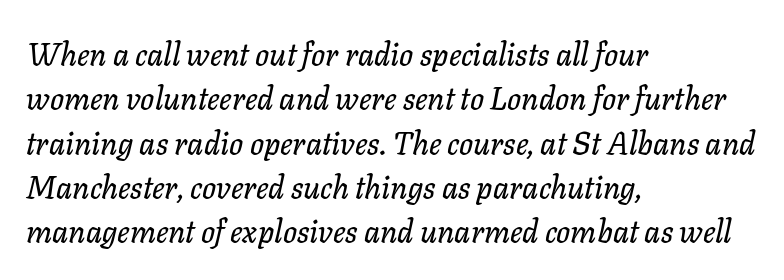
The image shows 31 px text type, italic (leaning right); set left-aligned, normal line spacing (1.43x), normal letter spacing, not underlined; low stroke contrast and a medium x-height.
